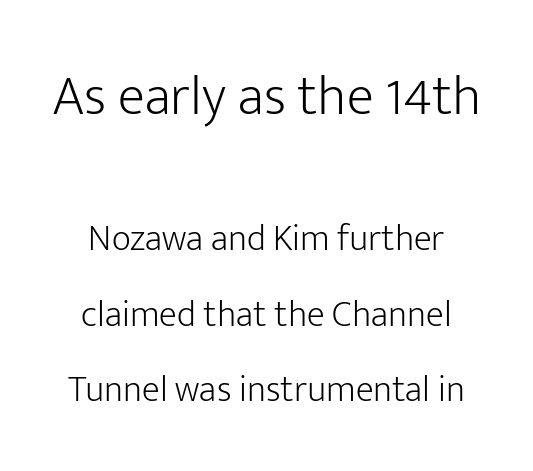
The image shows 56 px light sans-serif type, upright; set loose line spacing (2.03x), normal letter spacing, not underlined; the first (top) block is 1.51x larger; low stroke contrast and a medium x-height.
